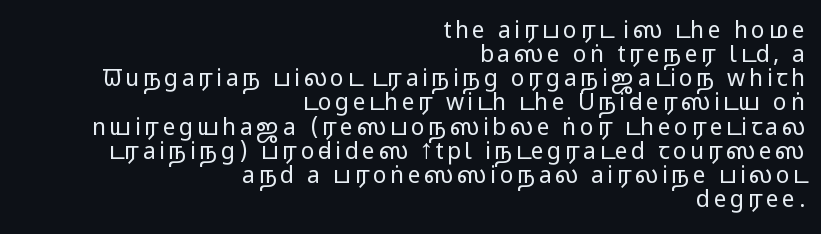
Weight class: somewhere from thin through regular. Descenders are the only things crossing below the line. Visually the block forms a straight wall on the right and a jagged coastline on the left. Quick note: interline space is minimal. Notice how the stems are strictly vertical — no italics here.
